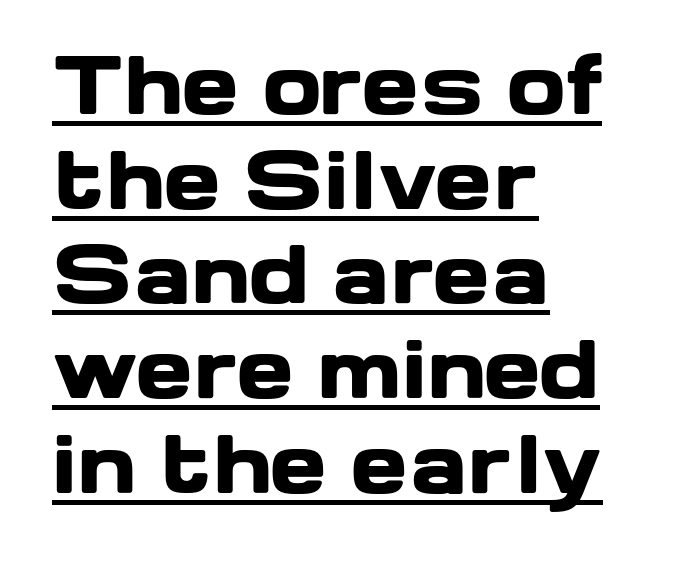
The image shows 77 px heavy, wide sans-serif type, upright; set left-aligned, line spacing 1.23x, normal letter spacing, underlined; low stroke contrast and a medium x-height.
